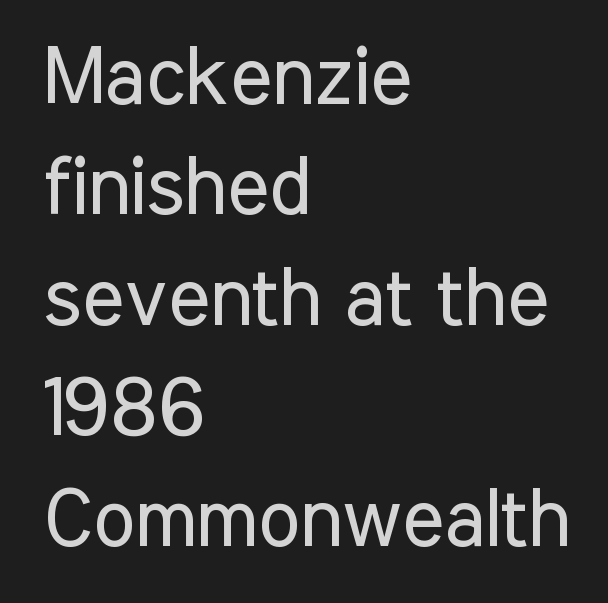
The image shows 80 px regular-weight, condensed sans-serif type, upright; set left-aligned, normal line spacing (1.38x), normal letter spacing, not underlined; low stroke contrast and a medium x-height.
